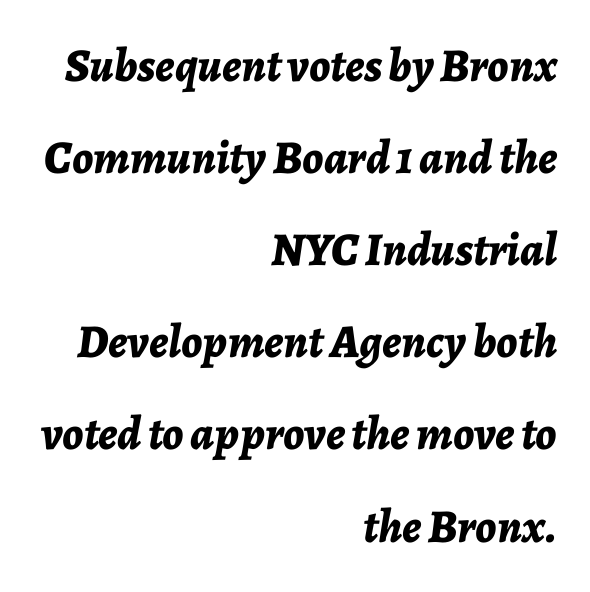
The image shows 47 px bold type, italic (leaning right); set right-aligned, loose line spacing (1.96x), normal letter spacing, not underlined; low stroke contrast and a medium x-height.
